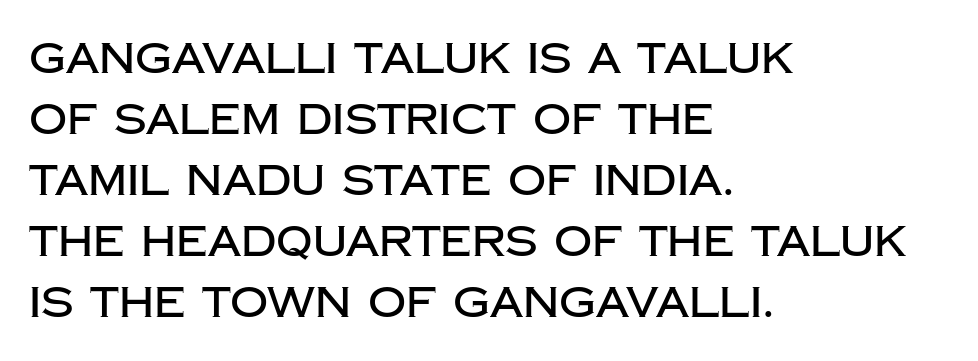
Q: Is the text italic (slanted)? A: No, it is upright.
Q: Is the typeface a serif or a sans-serif typeface? A: Sans-serif.
Q: Is the text underlined? A: No.
Q: How is the paragraph aligned? A: Left-aligned.
Q: Is the spacing between letters normal or unusually wide? A: Normal.
Q: Is the spacing between lines tight, normal or loose? A: Normal.
Q: Width (condensed, normal, or wide)? A: Normal.
Q: Stroke contrast? A: Low.
Q: x-height? A: Large.
Q: Monospaced? A: No.
